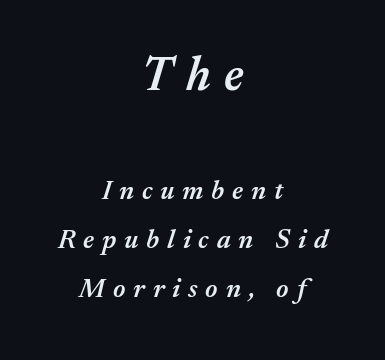
The image shows 48 px semibold type, italic (leaning right); set centered, line spacing 1.81x, unusually wide letter spacing (+0.29 em), not underlined; the first (top) block is 1.78x larger; medium stroke contrast and a medium x-height.
